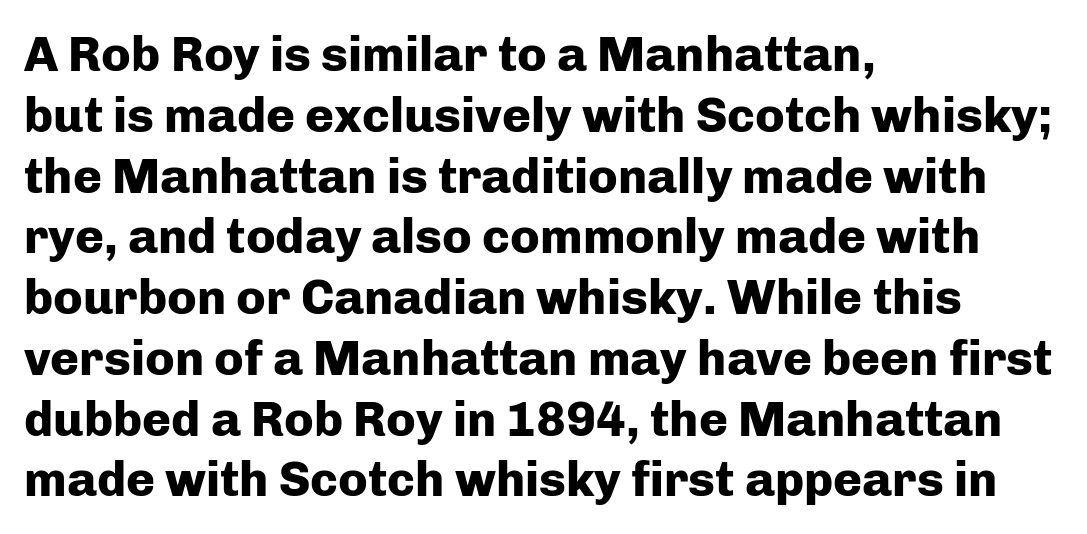
The image shows 49 px heavy sans-serif type, upright; set left-aligned, line spacing 1.24x, normal letter spacing, not underlined; low stroke contrast and a medium x-height.
